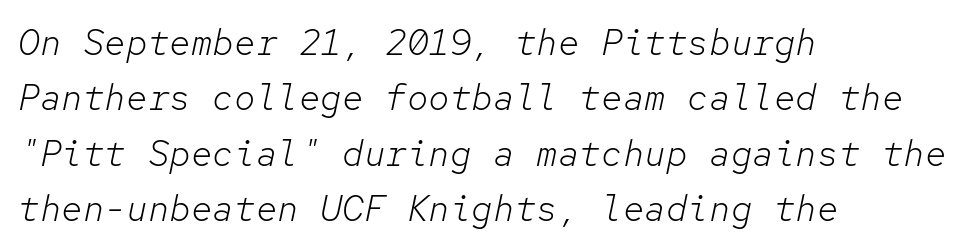
Line spacing here is normal. The face used here is monospaced, like something from a code editor. Look at the tracking — it's just the regular setting, nothing added. These lines were composed using italics. Stem width sits at or under what a default text font uses. Plain, unruled lines of type.
